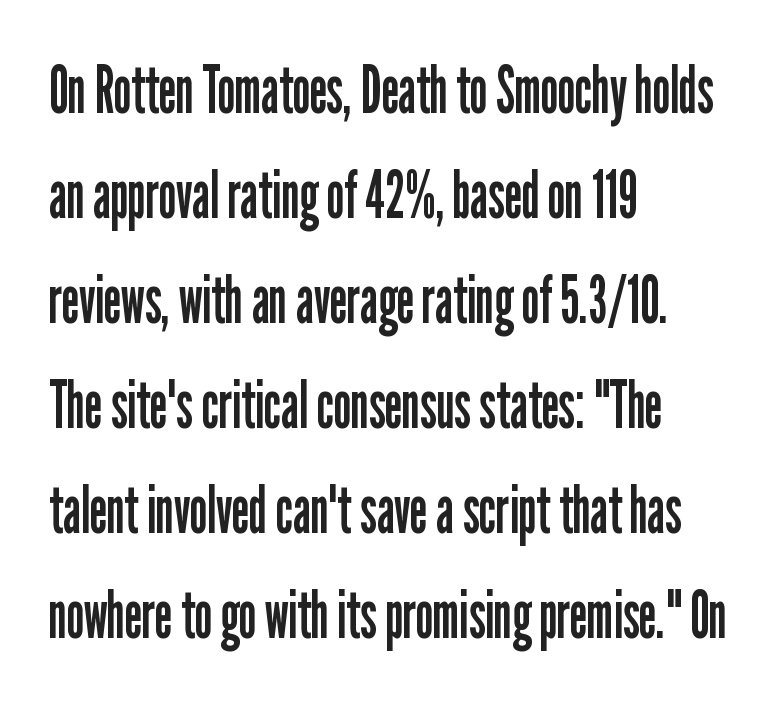
Q: Is the text bold? A: No.
Q: Is the text italic (slanted)? A: No, it is upright.
Q: Is the typeface a serif or a sans-serif typeface? A: Sans-serif.
Q: Is the text underlined? A: No.
Q: How is the paragraph aligned? A: Left-aligned.
Q: Is the spacing between letters normal or unusually wide? A: Normal.
Q: Is the spacing between lines tight, normal or loose? A: Normal.
Q: Width (condensed, normal, or wide)? A: Condensed.
Q: Stroke contrast? A: Low.
Q: x-height? A: Medium.
Q: Monospaced? A: No.
